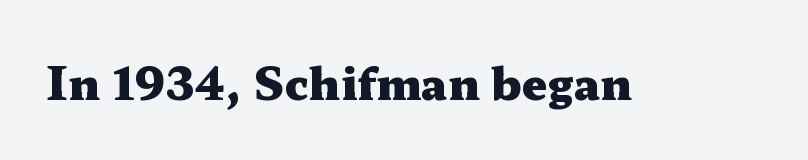
The image shows 45 px heavy, wide serif type, upright; set normal letter spacing, not underlined; medium stroke contrast and a medium x-height.
